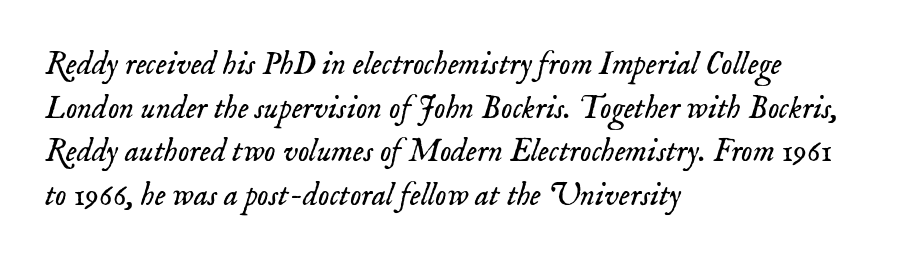
Q: Is the text bold? A: No.
Q: Is the text italic (slanted)? A: Yes, it leans right by about 18 degrees.
Q: Is the typeface a serif or a sans-serif typeface? A: Serif.
Q: Is the text underlined? A: No.
Q: How is the paragraph aligned? A: Left-aligned.
Q: Is the spacing between letters normal or unusually wide? A: Normal.
Q: Is the spacing between lines tight, normal or loose? A: Normal.
Q: Width (condensed, normal, or wide)? A: Normal.
Q: Stroke contrast? A: Low.
Q: x-height? A: Small.
Q: Monospaced? A: No.
